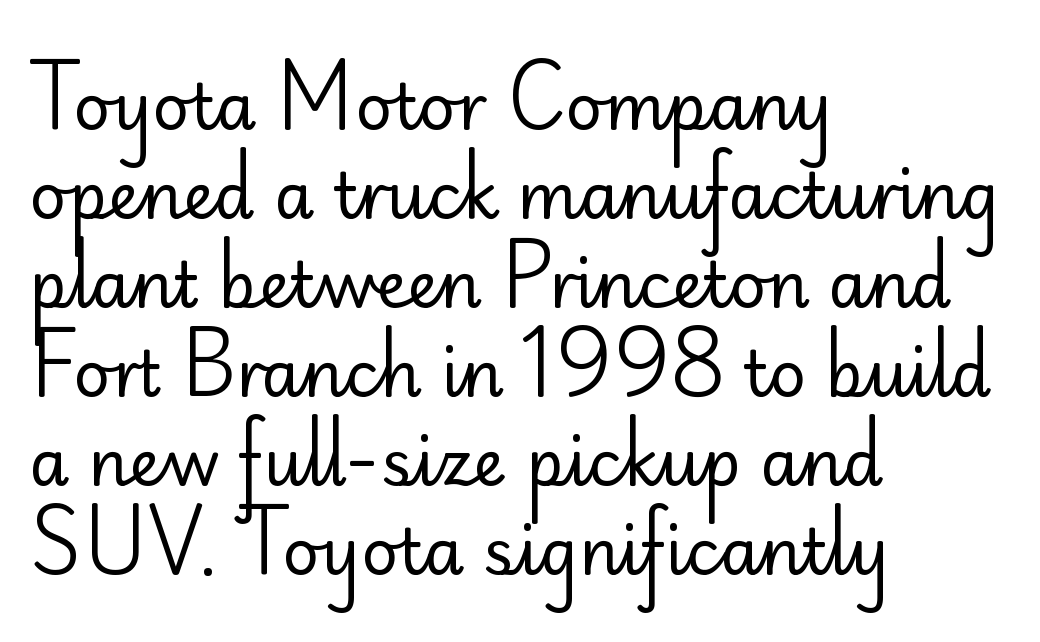
{"serif": "no", "italic": "no", "bold": "no", "weight": "regular", "width": "normal", "stroke_contrast": "low", "x_height": "small", "monospaced": "no", "underline": "no", "align": "left", "line_spacing": "normal", "line_spacing_ratio": 1.39, "letter_spacing": "normal", "letter_spacing_em": 0.0, "glyph_px": 64}
